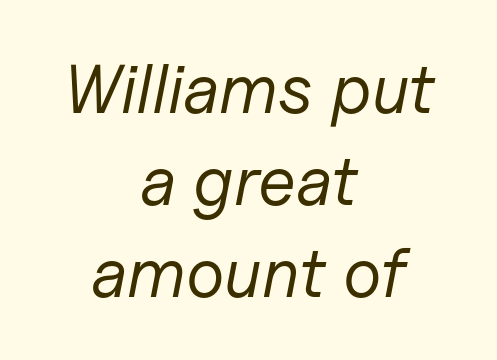
The image shows 69 px regular-weight type, italic (leaning right); set centered, normal line spacing (1.33x), normal letter spacing, not underlined; low stroke contrast and a medium x-height.
